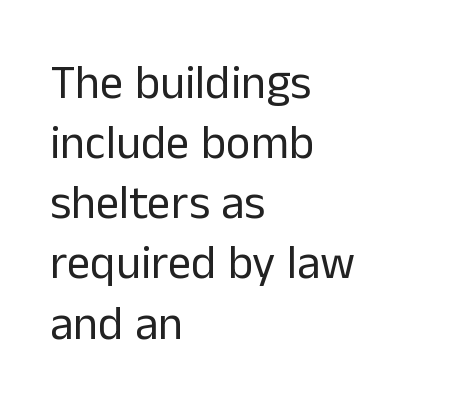
The image shows 47 px regular-weight sans-serif type, upright; set left-aligned, normal line spacing (1.28x), normal letter spacing, not underlined; low stroke contrast and a medium x-height.
